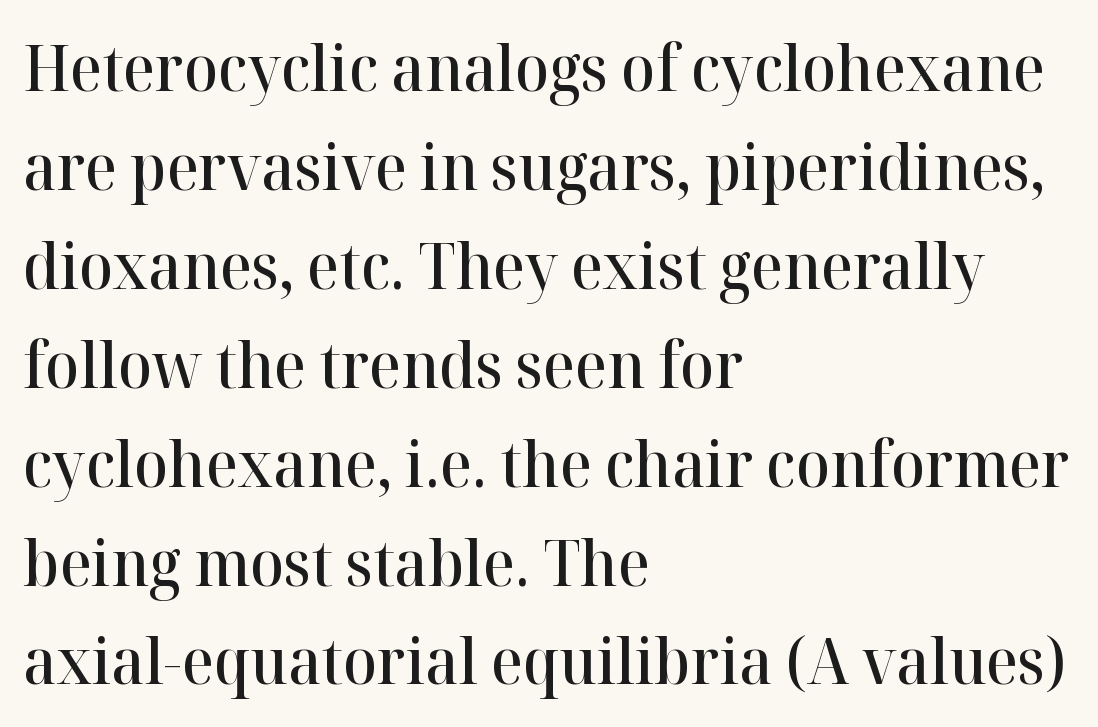
{"serif": "yes", "italic": "no", "bold": "semi", "weight": "semibold", "width": "normal", "stroke_contrast": "high", "x_height": "medium", "monospaced": "no", "underline": "no", "align": "left", "line_spacing": "normal", "line_spacing_ratio": 1.57, "letter_spacing": "normal", "letter_spacing_em": 0.0, "glyph_px": 63}
